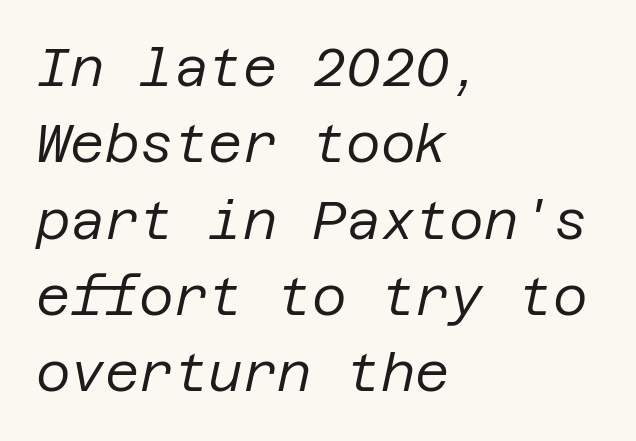
{"italic": "yes", "lean": "right", "slant_degrees": 12, "bold": "no", "weight": "regular", "width": "normal", "stroke_contrast": "low", "x_height": "large", "underline": "no", "align": "left", "line_spacing": "normal", "line_spacing_ratio": 1.44, "letter_spacing": "normal", "letter_spacing_em": 0.0, "glyph_px": 53}
